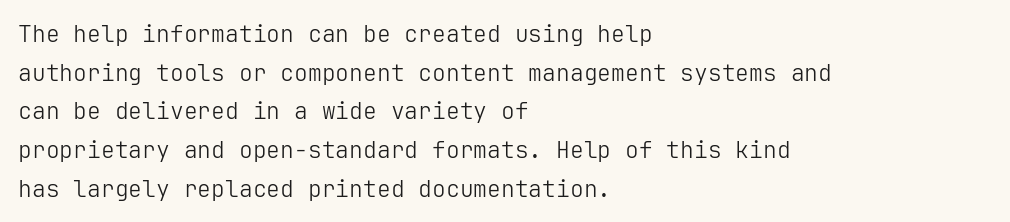
The image shows 23 px text type, upright; set left-aligned, normal line spacing (1.68x), normal letter spacing, not underlined.
